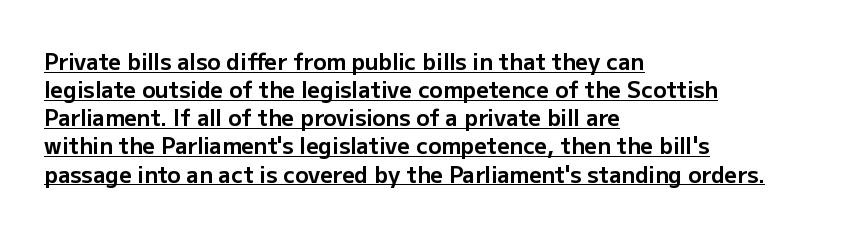
The image shows 22 px bold type, upright; set left-aligned, normal line spacing (1.28x), normal letter spacing, underlined.
